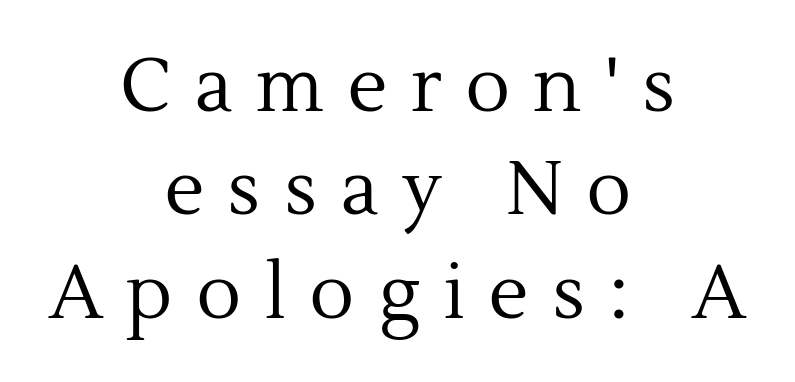
Do the characters align in a grid? No, the font is proportional. Inter-character spacing is expanded well beyond the font's built-in metrics. Neither beginnings nor endings align; midpoints do. Only glyphs here, with clear space below each row. What's the leading like? Ordinary, nothing unusual. Yep, those are serifs on the letters.
